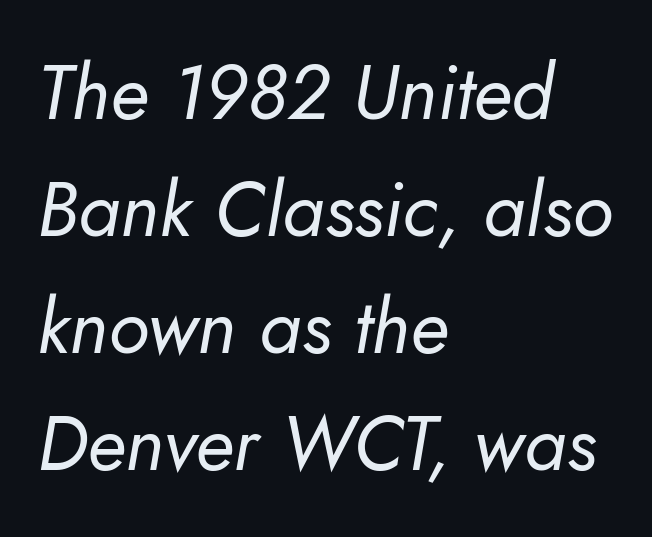
The image shows 76 px regular-weight sans-serif type; set left-aligned, normal line spacing (1.54x), normal letter spacing, not underlined; low stroke contrast and a small x-height.
